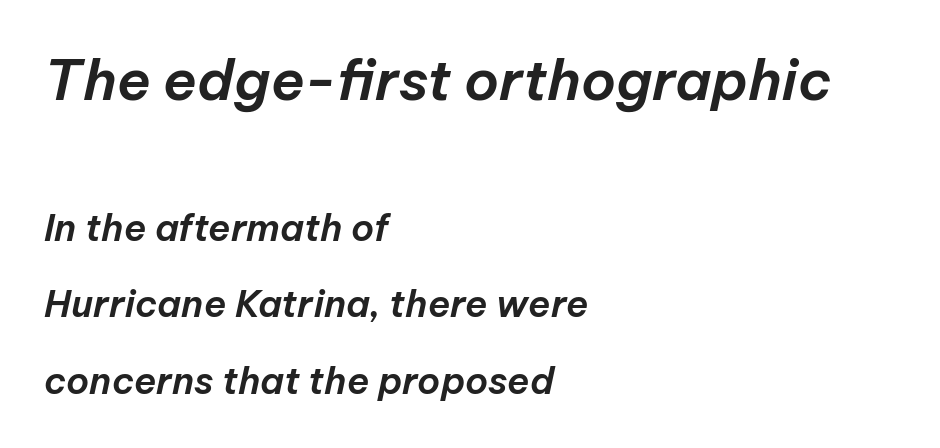
Q: Is the text italic (slanted)? A: Yes, it leans right by about 12 degrees.
Q: Is the text underlined? A: No.
Q: How is the paragraph aligned? A: Left-aligned.
Q: Is the spacing between letters normal or unusually wide? A: Normal.
Q: Is the spacing between lines tight, normal or loose? A: Loose.
Q: Which block of text is set in a larger size, the first (top) or the second (bottom)? A: The first (top) one.
Q: Width (condensed, normal, or wide)? A: Normal.
Q: Stroke contrast? A: Low.
Q: x-height? A: Medium.
Q: Monospaced? A: No.
